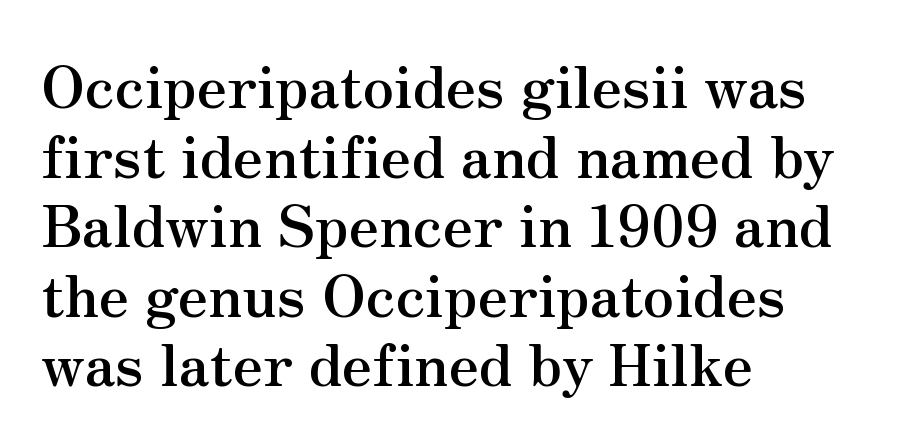
Does the lettering tilt? It doesn't — this is upright. The rendering uses natural spacing where letterforms have individual widths. Glyph-to-glyph distance matches everyday printed text. Leftover space on each line is placed entirely after the last word.
